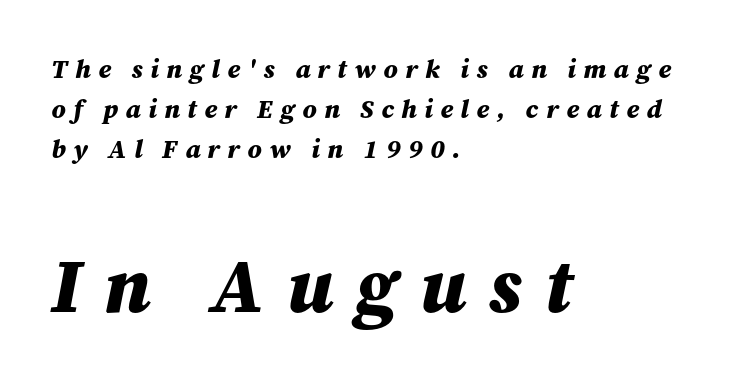
The image shows 77 px bold type, italic (leaning right); set left-aligned, normal line spacing (1.53x), unusually wide letter spacing (+0.29 em), not underlined; the second (bottom) block is 2.96x larger; medium stroke contrast and a medium x-height.
